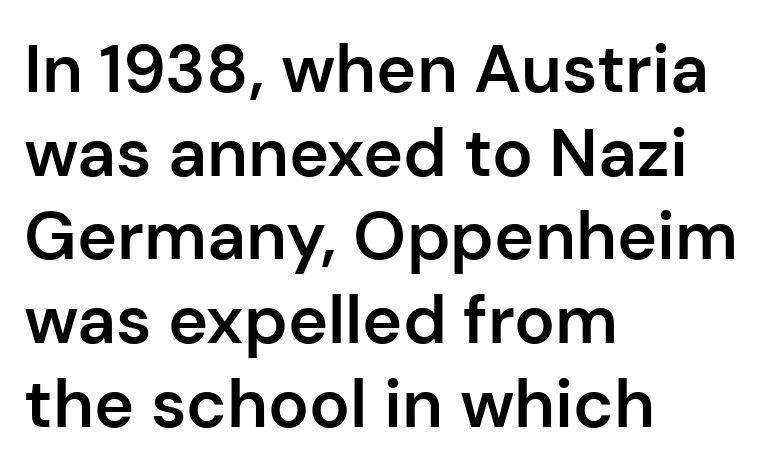
Q: Is the text bold? A: Semi-bold.
Q: Is the text italic (slanted)? A: No, it is upright.
Q: Is the typeface a serif or a sans-serif typeface? A: Sans-serif.
Q: Is the text underlined? A: No.
Q: How is the paragraph aligned? A: Left-aligned.
Q: Is the spacing between letters normal or unusually wide? A: Normal.
Q: Width (condensed, normal, or wide)? A: Normal.
Q: Stroke contrast? A: Low.
Q: x-height? A: Medium.
Q: Monospaced? A: No.
